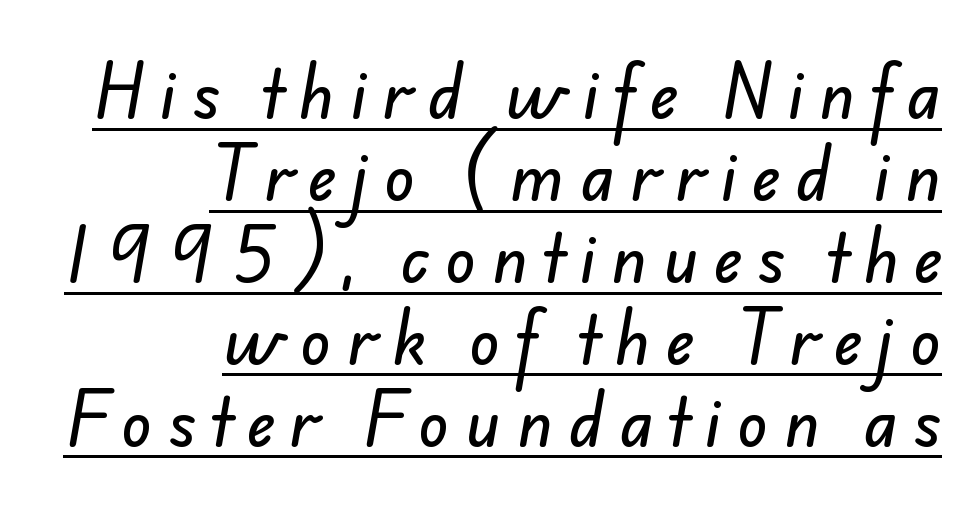
The image shows 63 px sans-serif type; set right-aligned, normal line spacing (1.3x), unusually wide letter spacing (+0.25 em), underlined; low stroke contrast and a small x-height.
